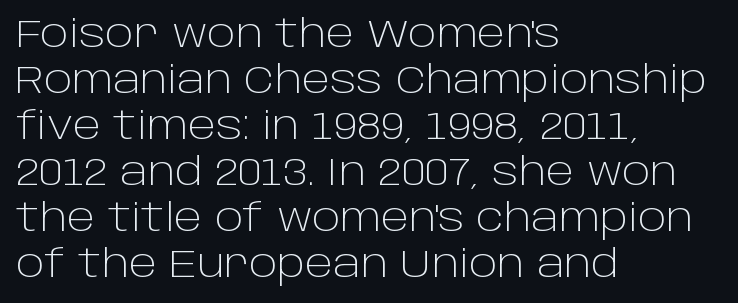
{"serif": "no", "italic": "no", "bold": "no", "weight": "light", "width": "normal", "stroke_contrast": "low", "x_height": "large", "monospaced": "no", "underline": "no", "align": "left", "line_spacing_ratio": 1.21, "letter_spacing": "normal", "letter_spacing_em": 0.0, "glyph_px": 38}
